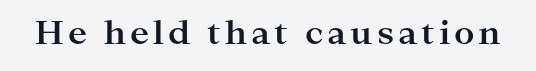
Q: Is the text bold? A: Yes.
Q: Is the text italic (slanted)? A: No, it is upright.
Q: Is the typeface a serif or a sans-serif typeface? A: Serif.
Q: Is the text underlined? A: No.
Q: Width (condensed, normal, or wide)? A: Wide.
Q: Stroke contrast? A: High.
Q: x-height? A: Medium.
Q: Monospaced? A: No.
